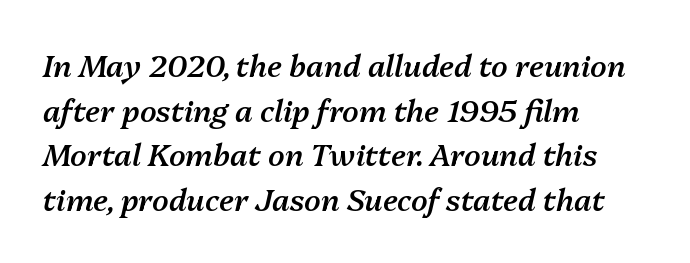
Observe the ordinary spacing: letters are neighbours, not strangers. No word sits above an underline. The passage shown is typed in a proportional face where columns would drift. Caption: semibold face, moderately heavy strokes.
